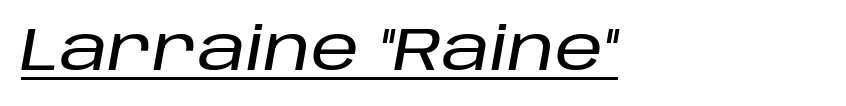
The rendering applies a slant to the glyphs. In terms of letterspacing, this is plain default setting. Think of a printed novel: that variable character pitch is what you see here. Horizontal alignment here is leftward, the default for most running prose. The words here are underlined.
